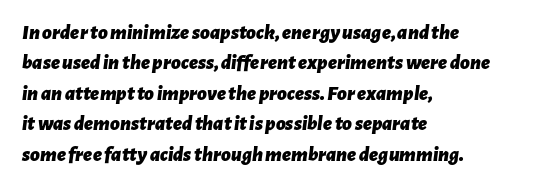
Slanted lettering throughout. Nobody drew a line under any word here. You'd pick this weight for a headline — it's a proper bold. There is no visible air inserted between adjacent glyphs. Vertically, the passage feels balanced, rows spaced as you'd expect.
